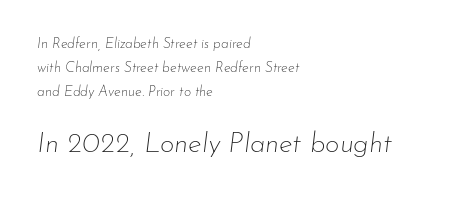
{"italic": "yes", "lean": "right", "slant_degrees": 7, "bold": "no", "weight": "thin", "width": "normal", "stroke_contrast": "low", "x_height": "small", "monospaced": "no", "underline": "no", "align": "left", "line_spacing_ratio": 1.71, "letter_spacing": "normal", "letter_spacing_em": 0.0, "larger_block": "second", "size_ratio": 2.0, "glyph_px": 28}
